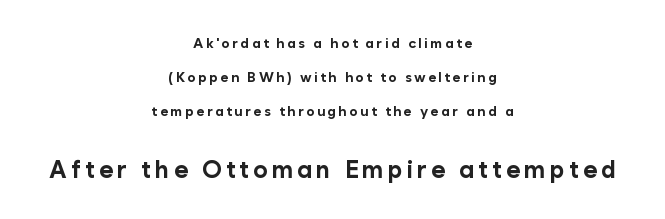
Q: Is the text bold? A: Yes.
Q: Is the text italic (slanted)? A: No, it is upright.
Q: Is the text underlined? A: No.
Q: How is the paragraph aligned? A: Centered.
Q: Is the spacing between lines tight, normal or loose? A: Loose.
Q: Which block of text is set in a larger size, the first (top) or the second (bottom)? A: The second (bottom) one.
